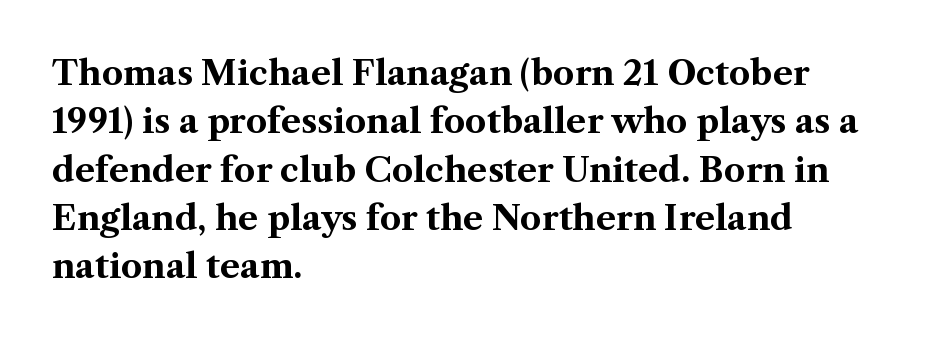
Is the type bold? Yes — the strokes are clearly thick and heavy. These lines were composed using upright roman letters. Typeset ragged right — the left edge is the straight one. How are the letters spaced? Ordinarily, with no added tracking. Descender tails drop into unmarked territory. The glyphs in this specimen are seriffed.
